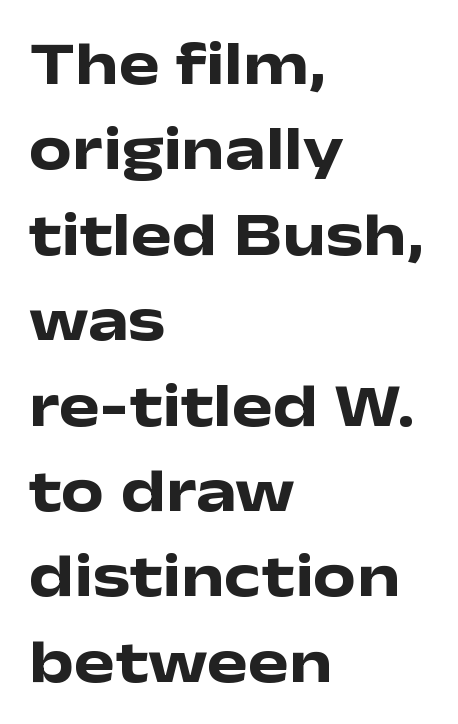
{"serif": "no", "italic": "no", "bold": "yes", "weight": "heavy", "width": "wide", "stroke_contrast": "low", "x_height": "medium", "monospaced": "no", "underline": "no", "align": "left", "line_spacing": "normal", "line_spacing_ratio": 1.4, "letter_spacing": "normal", "letter_spacing_em": 0.0, "glyph_px": 61}
